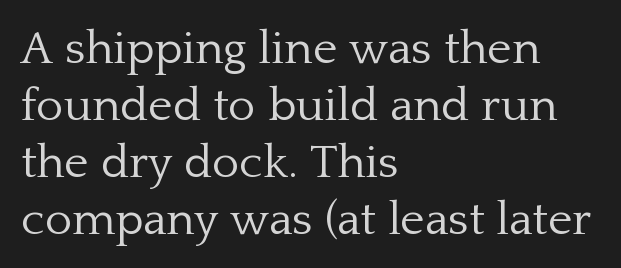
{"serif": "yes", "italic": "no", "bold": "no", "weight": "light", "width": "normal", "stroke_contrast": "low", "x_height": "medium", "monospaced": "no", "underline": "no", "align": "left", "line_spacing_ratio": 1.21, "letter_spacing": "normal", "letter_spacing_em": 0.0, "glyph_px": 47}
